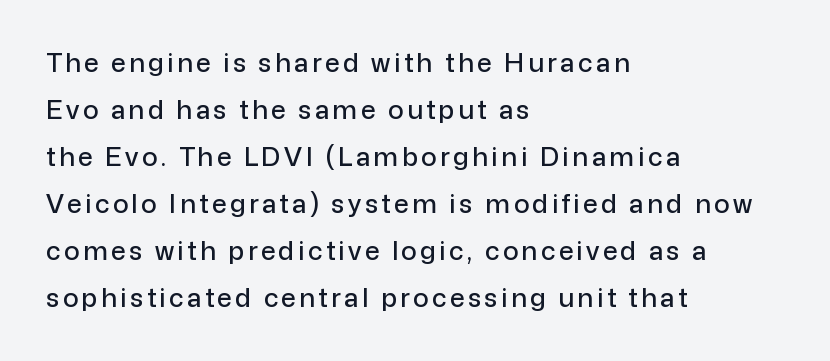
Q: Is the text italic (slanted)? A: No, it is upright.
Q: Is the text underlined? A: No.
Q: How is the paragraph aligned? A: Left-aligned.
